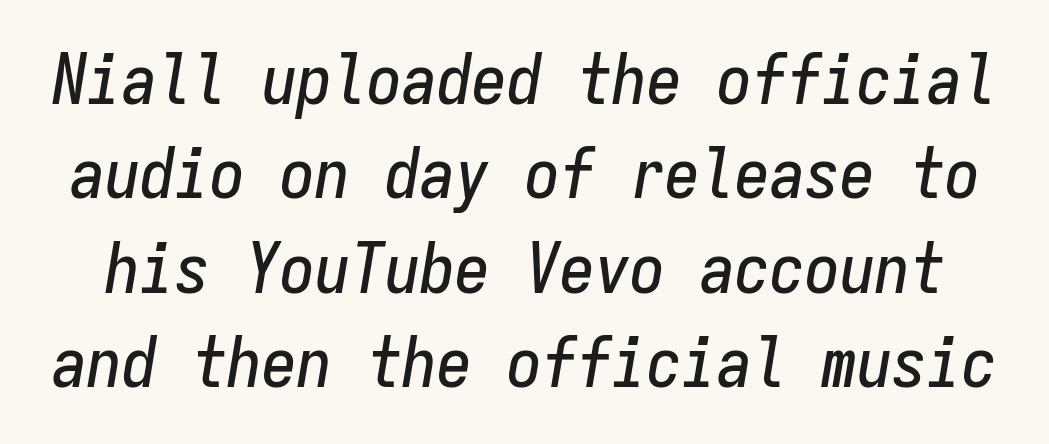
{"italic": "yes", "lean": "right", "slant_degrees": 9, "width": "condensed", "stroke_contrast": "low", "x_height": "medium", "monospaced": "yes", "underline": "no", "line_spacing": "normal", "line_spacing_ratio": 1.35, "letter_spacing": "normal", "letter_spacing_em": 0.0, "glyph_px": 70}
